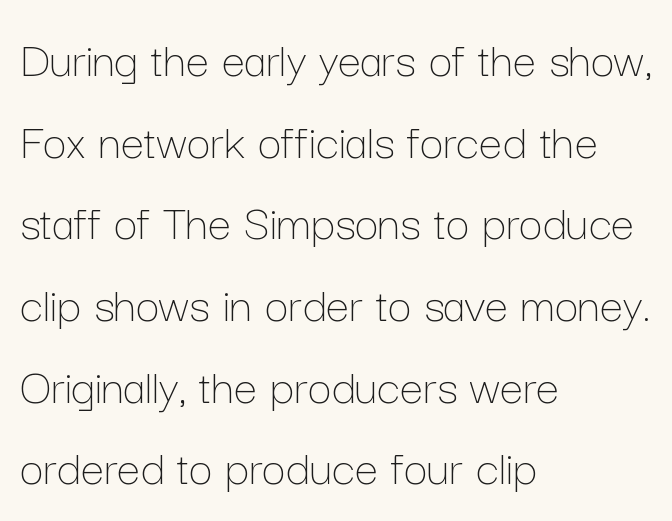
The weight tops out at a normal text grade. The line-height multiplier appears to be the usual default. Looks like regular typesetting: each glyph gets only the width it needs. Here the glyphs are tracked normally, forming tight word shapes.
